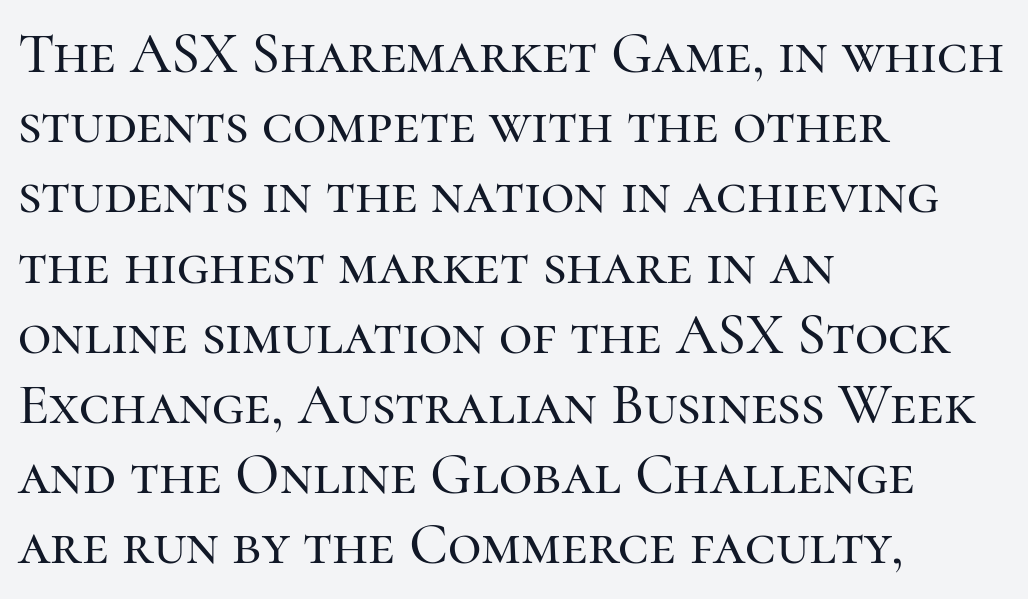
{"serif": "yes", "italic": "no", "width": "normal", "stroke_contrast": "high", "x_height": "medium", "monospaced": "no", "underline": "no", "align": "left", "line_spacing_ratio": 1.21, "letter_spacing": "normal", "letter_spacing_em": 0.0, "glyph_px": 58}
